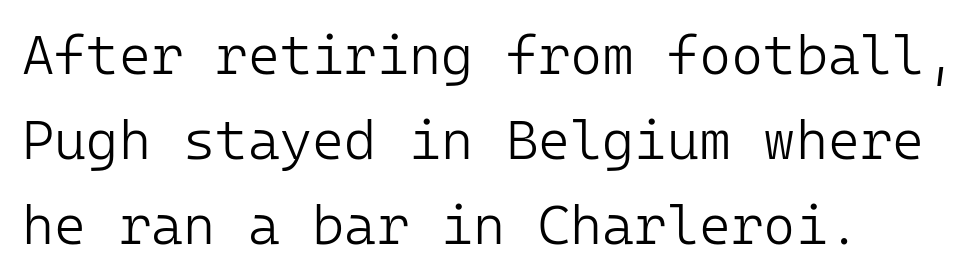
The image shows 55 px light sans-serif type, upright; set left-aligned, normal line spacing (1.55x), normal letter spacing, not underlined; low stroke contrast and a medium x-height.
